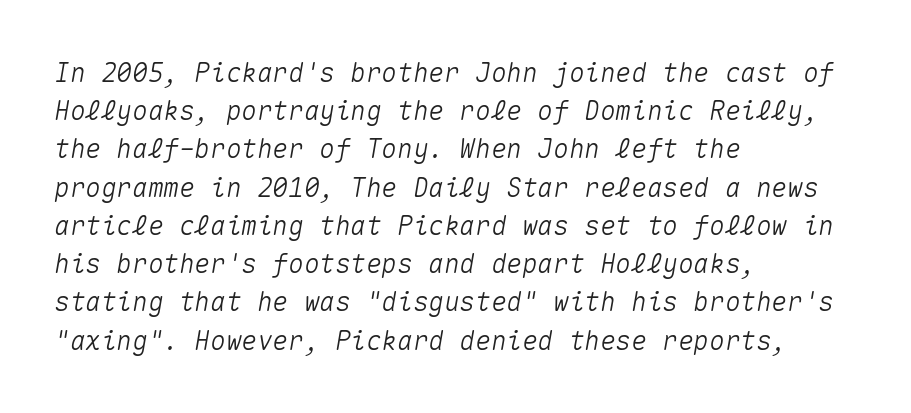
{"italic": "yes", "lean": "right", "slant_degrees": 10, "underline": "no", "align": "left", "line_spacing": "normal", "line_spacing_ratio": 1.47, "letter_spacing": "normal", "letter_spacing_em": 0.0, "glyph_px": 26}
